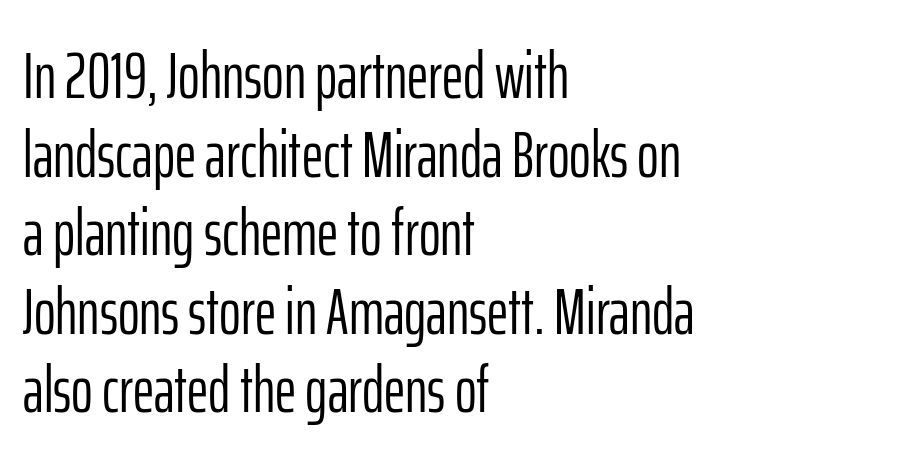
Q: Is the text bold? A: No.
Q: Is the text italic (slanted)? A: No, it is upright.
Q: Is the typeface a serif or a sans-serif typeface? A: Sans-serif.
Q: Is the text underlined? A: No.
Q: How is the paragraph aligned? A: Left-aligned.
Q: Is the spacing between letters normal or unusually wide? A: Normal.
Q: Width (condensed, normal, or wide)? A: Condensed.
Q: Stroke contrast? A: Low.
Q: x-height? A: Medium.
Q: Monospaced? A: No.
